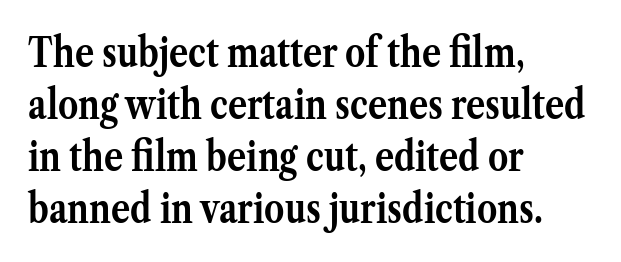
Q: Is the text bold? A: Yes.
Q: Is the text italic (slanted)? A: No, it is upright.
Q: Is the typeface a serif or a sans-serif typeface? A: Serif.
Q: Is the text underlined? A: No.
Q: How is the paragraph aligned? A: Left-aligned.
Q: Is the spacing between letters normal or unusually wide? A: Normal.
Q: Is the spacing between lines tight, normal or loose? A: Normal.
Q: Width (condensed, normal, or wide)? A: Normal.
Q: Stroke contrast? A: Medium.
Q: x-height? A: Medium.
Q: Monospaced? A: No.
